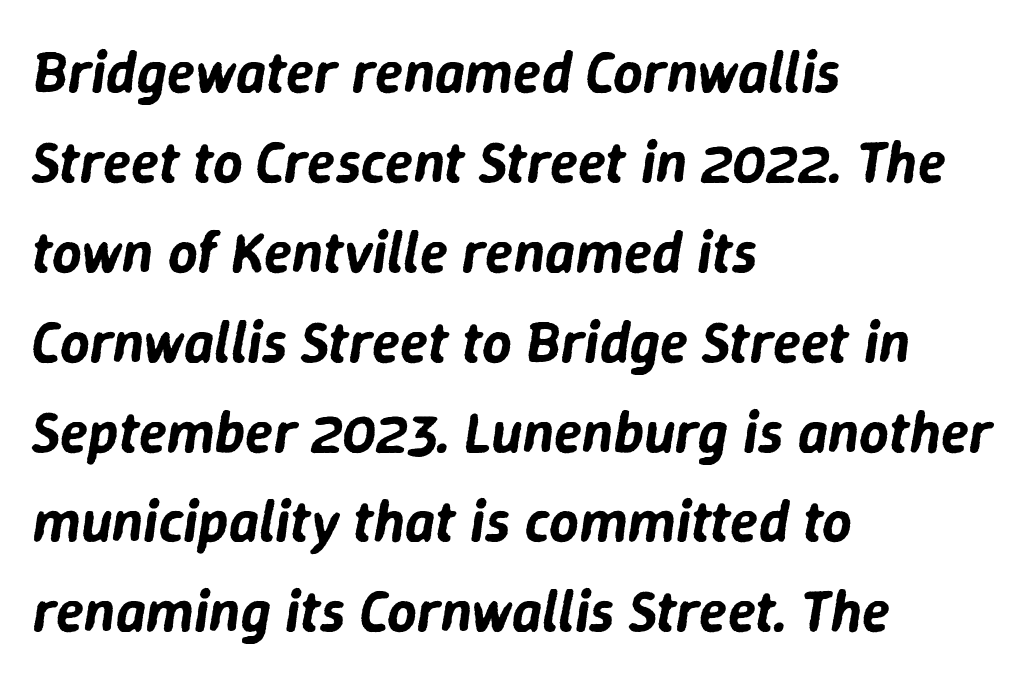
The image shows 58 px text type, italic (leaning right); set left-aligned, normal line spacing (1.55x), normal letter spacing, not underlined; low stroke contrast and a medium x-height.
